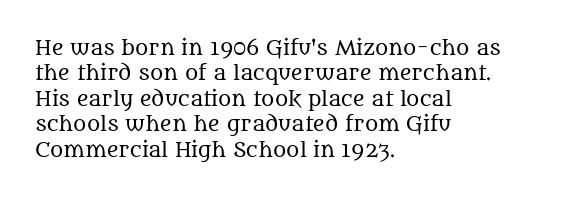
The rows are spaced the way most documents space them. Weight: in the light-to-regular range. Each word holds together tightly as a unit, with standard inter-letter gaps. Nobody drew a line under any word here.
